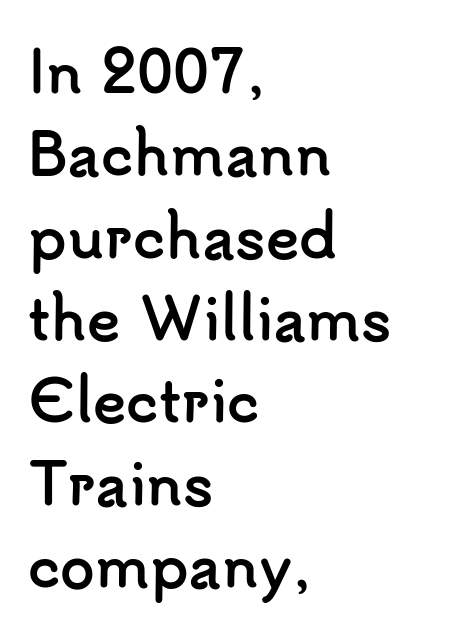
All the whitespace from short lines collects on the right. The passage shown has conventional tracking throughout. You could not count columns in this text — the font is proportionally spaced. Horizontal bands of white between lines are of average thickness.
